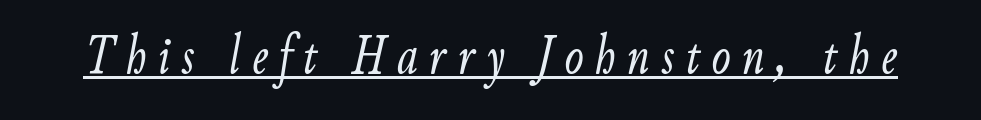
{"italic": "yes", "lean": "right", "slant_degrees": 9, "bold": "no", "weight": "light", "width": "condensed", "stroke_contrast": "low", "x_height": "small", "monospaced": "no", "underline": "yes", "letter_spacing": "wide", "letter_spacing_em": 0.2, "glyph_px": 57}
